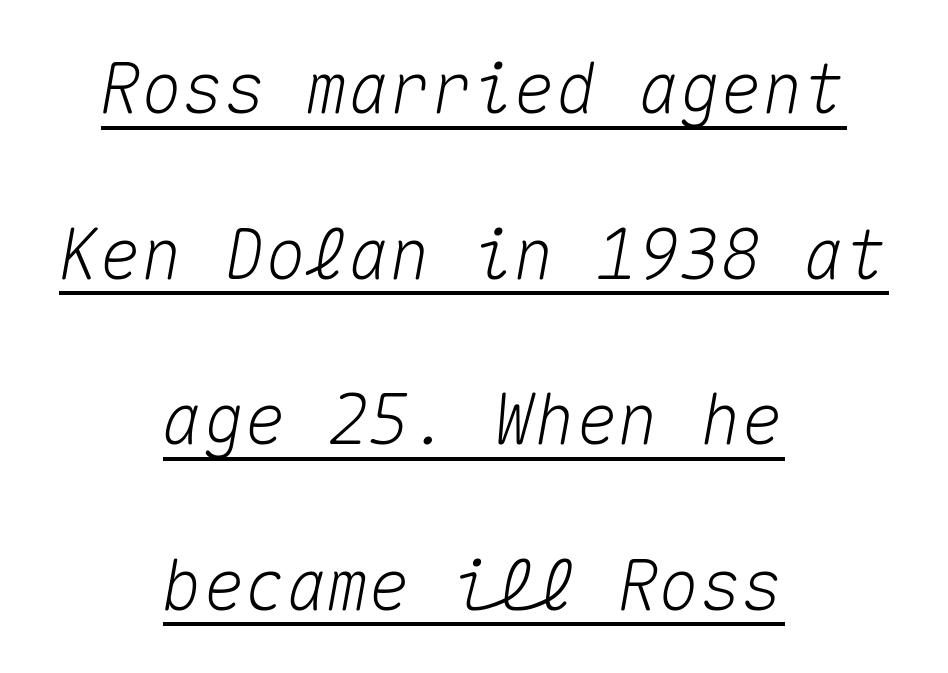
Q: Is the text italic (slanted)? A: Yes, it leans right by about 10 degrees.
Q: Is the text underlined? A: Yes.
Q: How is the paragraph aligned? A: Centered.
Q: Is the spacing between letters normal or unusually wide? A: Normal.
Q: Is the spacing between lines tight, normal or loose? A: Loose.
Q: Width (condensed, normal, or wide)? A: Normal.
Q: Stroke contrast? A: Medium.
Q: x-height? A: Medium.
Q: Monospaced? A: Yes.
